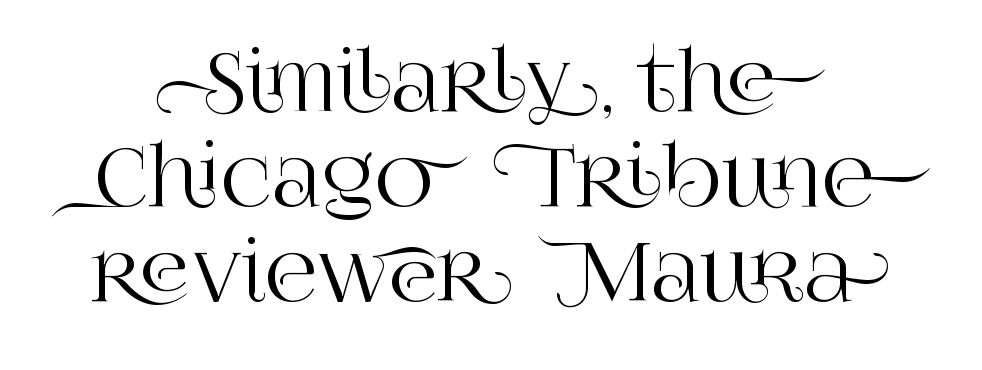
The image shows 80 px serif type, upright; set centered, line spacing 1.19x, normal letter spacing, not underlined; high stroke contrast and a large x-height.
